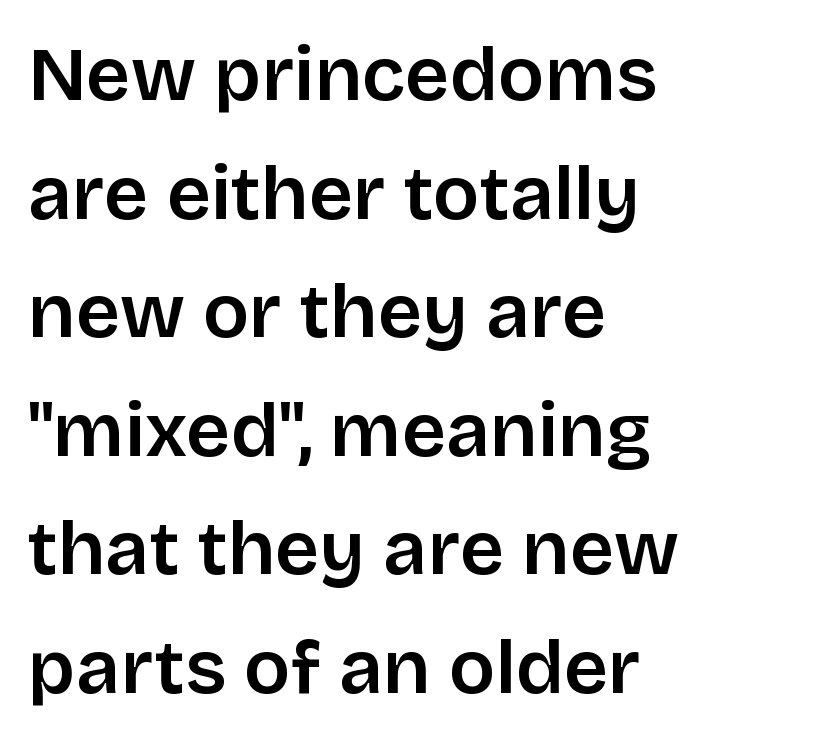
The image shows 77 px semibold sans-serif type, upright; set left-aligned, normal line spacing (1.54x), normal letter spacing, not underlined; low stroke contrast and a large x-height.
